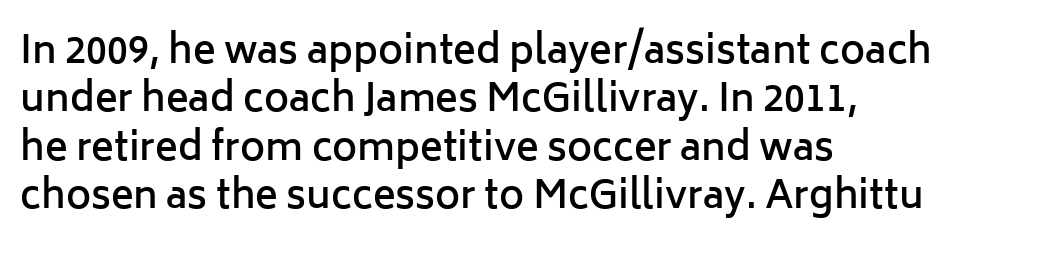
Honestly, the letter spacing is just normal — you wouldn't notice it. Horizontal bands of white between lines are of average thickness. Where is the straight margin? On the left. The passage shown is semibold, sitting just below true bold. Rendered with straight, roman letterforms. Each letter keeps its own natural width here, so spacing adapts to shape.
